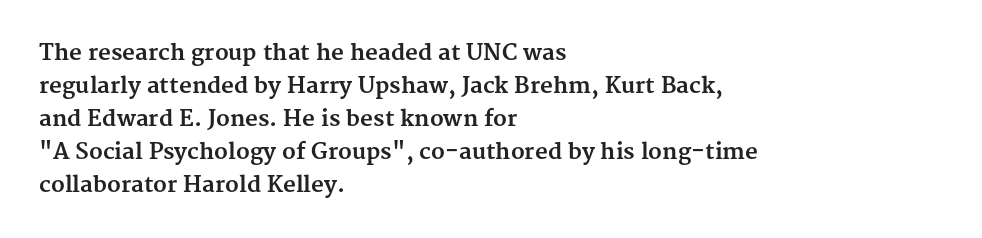
Q: Is the text bold? A: Yes.
Q: Is the text italic (slanted)? A: No, it is upright.
Q: Is the text underlined? A: No.
Q: How is the paragraph aligned? A: Left-aligned.
Q: Is the spacing between letters normal or unusually wide? A: Normal.
Q: Is the spacing between lines tight, normal or loose? A: Normal.
